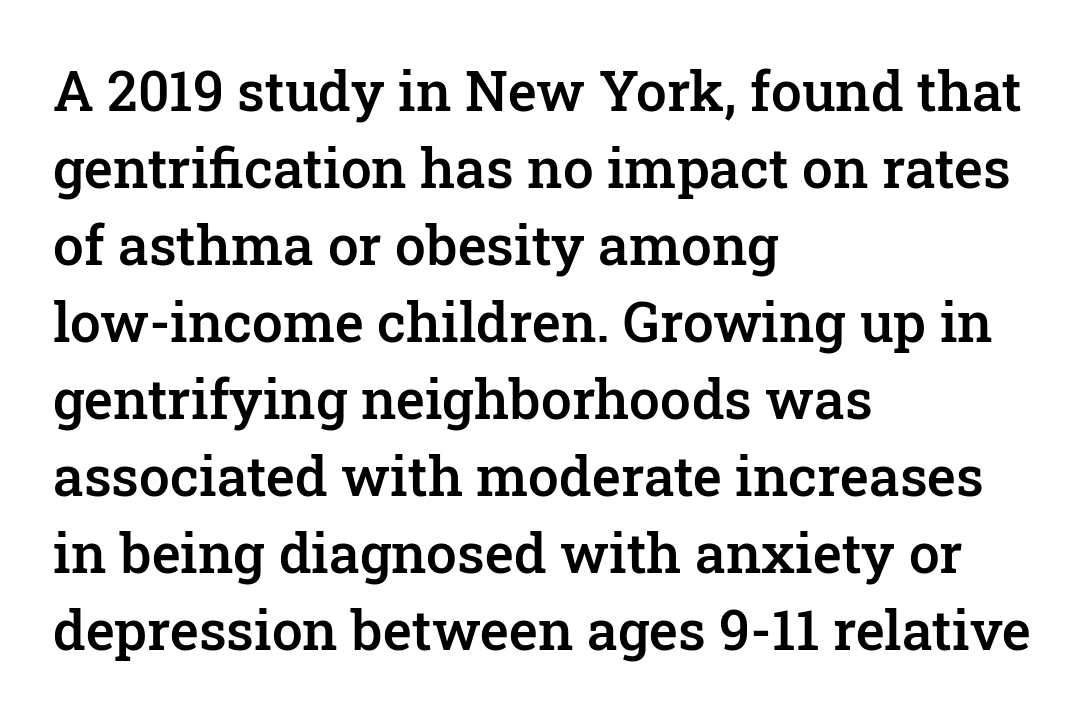
Casual observation: everything's shoved over to the left. You could not count columns in this text — the font is proportionally spaced. Typographic density is moderately raised because the face is semibold. Ascenders rise straight up at ninety degrees.
